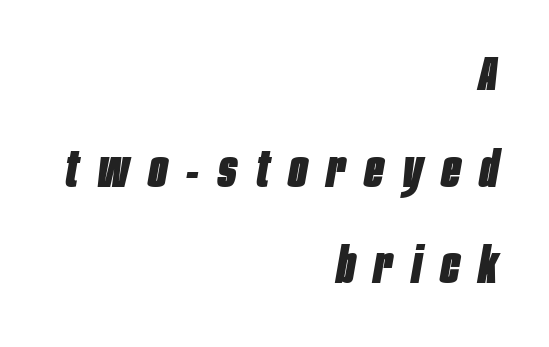
{"italic": "yes", "lean": "right", "slant_degrees": 10, "bold": "yes", "weight": "heavy", "width": "condensed", "stroke_contrast": "low", "x_height": "large", "monospaced": "no", "underline": "no", "align": "right", "line_spacing": "loose", "line_spacing_ratio": 1.97, "letter_spacing": "wide", "letter_spacing_em": 0.4, "glyph_px": 49}
